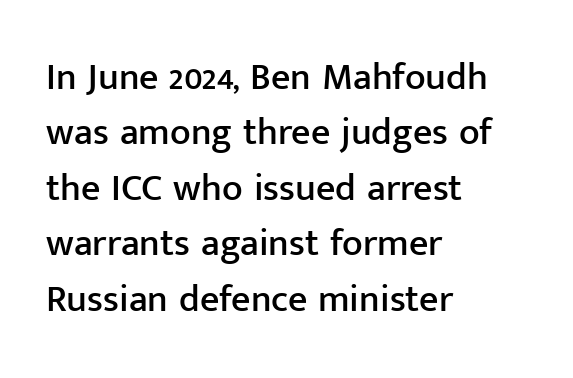
The space between consecutive lines is moderate. Classification — sans serif. The area under the type is left untouched. Compared with typical body copy, the letter spacing here is the same.
